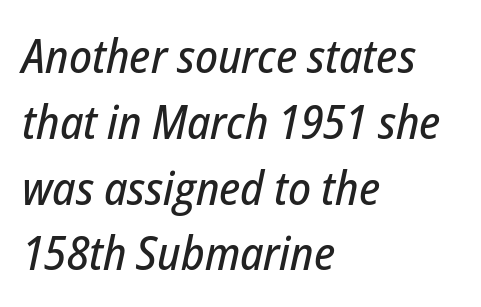
{"italic": "yes", "lean": "right", "slant_degrees": 12, "width": "condensed", "stroke_contrast": "low", "x_height": "medium", "monospaced": "no", "underline": "no", "align": "left", "line_spacing": "normal", "line_spacing_ratio": 1.4, "letter_spacing": "normal", "letter_spacing_em": 0.0, "glyph_px": 47}
